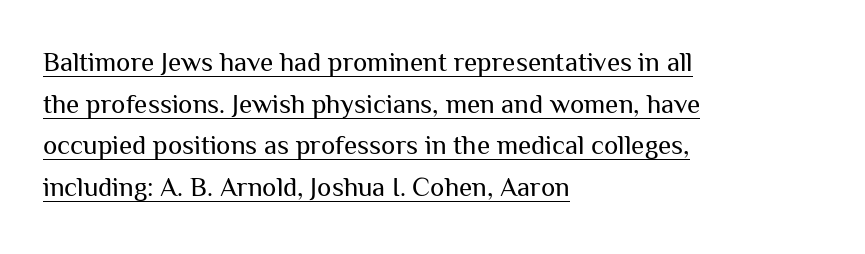
The image shows 27 px text type, upright; set left-aligned, normal line spacing (1.54x), normal letter spacing, underlined.
